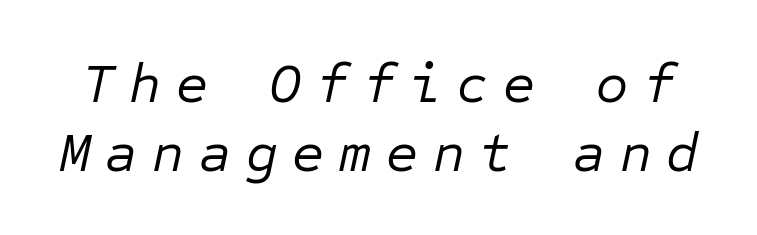
The image shows 55 px regular-weight type, italic (leaning right), monospaced; set normal line spacing (1.25x), unusually wide letter spacing (+0.27 em), not underlined; low stroke contrast and a medium x-height.
